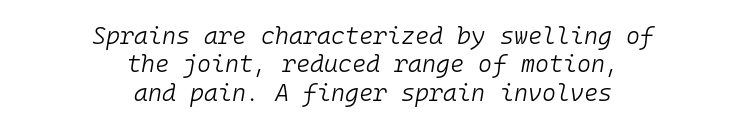
{"italic": "yes", "lean": "right", "slant_degrees": 10, "bold": "no", "underline": "no", "align": "center", "line_spacing_ratio": 1.18, "letter_spacing": "normal", "letter_spacing_em": 0.0, "glyph_px": 24}
